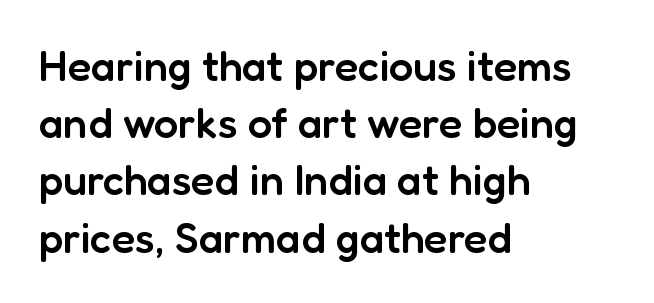
{"serif": "no", "italic": "no", "bold": "semi", "weight": "semibold", "width": "normal", "stroke_contrast": "low", "x_height": "medium", "monospaced": "no", "underline": "no", "align": "left", "line_spacing": "normal", "line_spacing_ratio": 1.33, "letter_spacing": "normal", "letter_spacing_em": 0.0, "glyph_px": 43}
